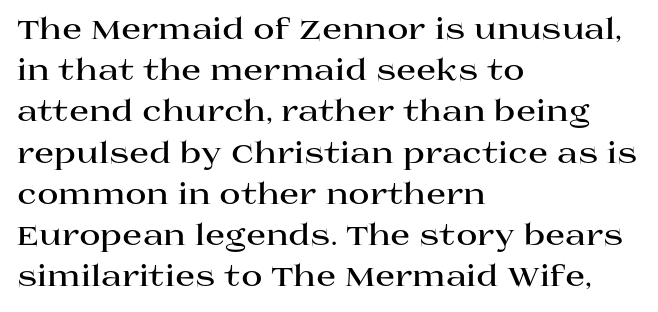
The image shows 29 px bold, wide serif type, upright; set left-aligned, normal line spacing (1.42x), normal letter spacing, not underlined; high stroke contrast and a large x-height.
